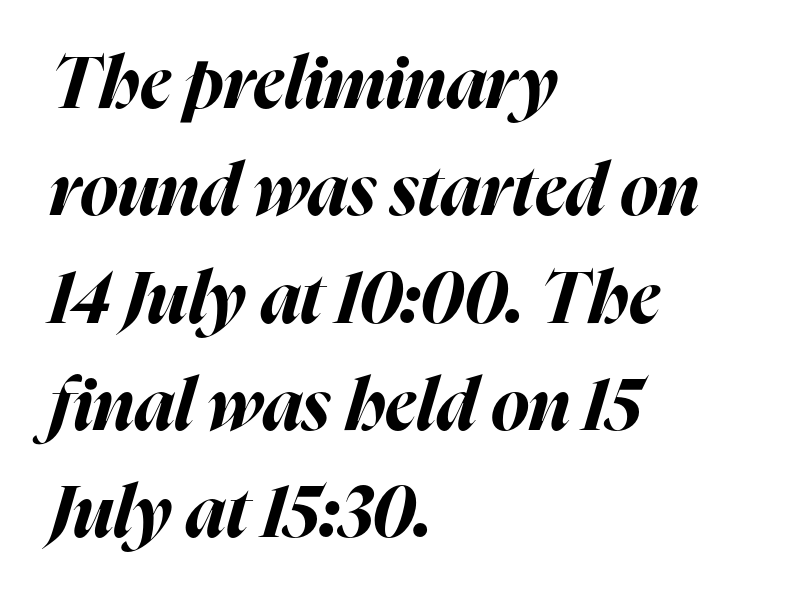
Q: Is the text bold? A: Yes.
Q: Is the text italic (slanted)? A: Yes, it leans right by about 16 degrees.
Q: Is the text underlined? A: No.
Q: How is the paragraph aligned? A: Left-aligned.
Q: Is the spacing between letters normal or unusually wide? A: Normal.
Q: Is the spacing between lines tight, normal or loose? A: Normal.
Q: Width (condensed, normal, or wide)? A: Normal.
Q: Stroke contrast? A: High.
Q: x-height? A: Medium.
Q: Monospaced? A: No.
